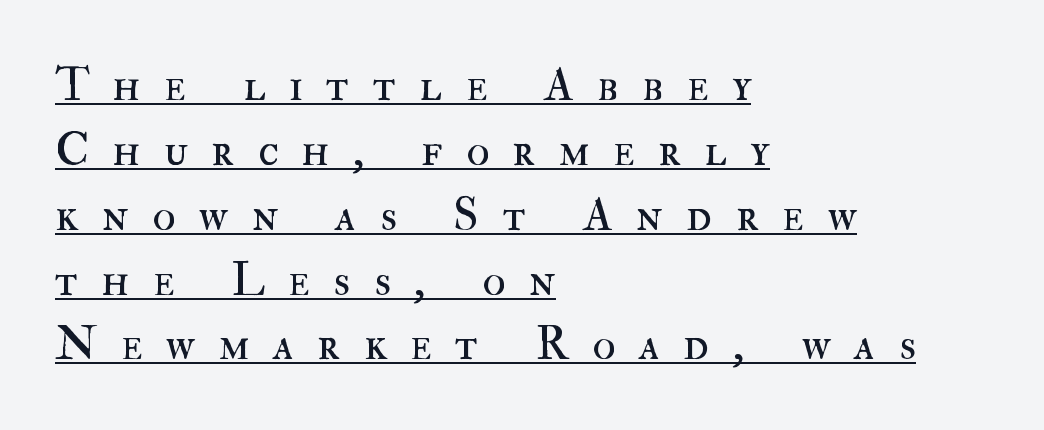
Emphasis is given by a line drawn under the lettering. This sample keeps an unexceptional amount of space between lines. Visually the block forms a straight wall on the left and a jagged coastline on the right. These lines have a slow, spaced-out rhythm from letter to letter. Quick note: not italic, upright.
